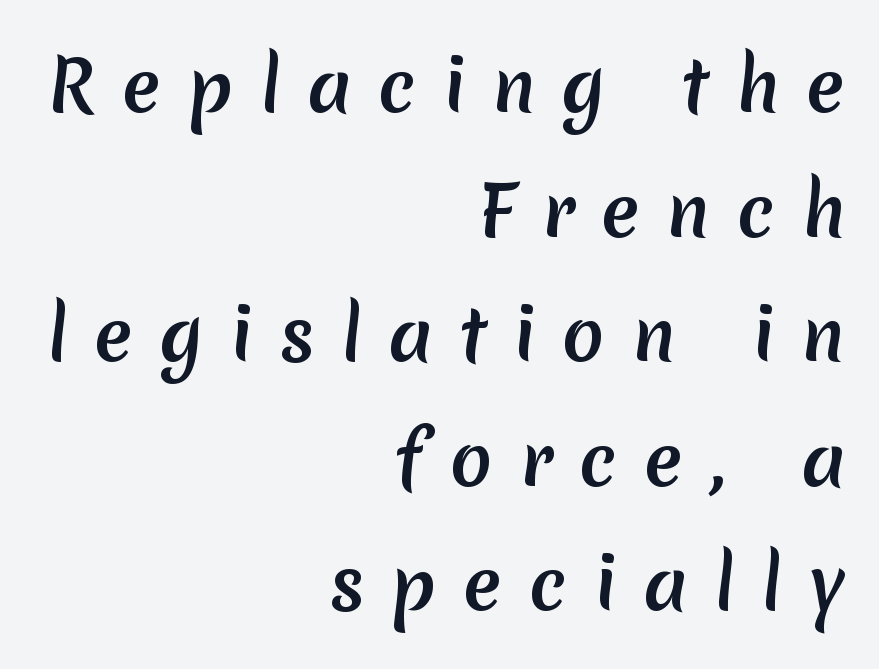
Q: Is the typeface a serif or a sans-serif typeface? A: Sans-serif.
Q: Is the text underlined? A: No.
Q: How is the paragraph aligned? A: Right-aligned.
Q: Is the spacing between letters normal or unusually wide? A: Unusually wide.
Q: Width (condensed, normal, or wide)? A: Normal.
Q: Stroke contrast? A: Medium.
Q: x-height? A: Medium.
Q: Monospaced? A: No.
